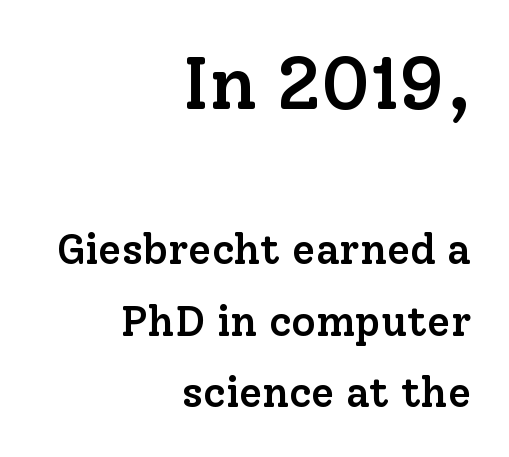
Horizontally, the lines are justified to the trailing edge only. The letterforms sit shoulder to shoulder at normal distance. The lettering holds an erect, upright posture throughout. Check the space under the baseline: it is left empty.
